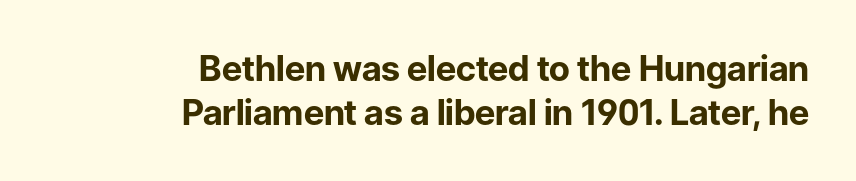
Q: Is the text bold? A: Yes.
Q: Is the text italic (slanted)? A: No, it is upright.
Q: Is the typeface a serif or a sans-serif typeface? A: Sans-serif.
Q: Is the text underlined? A: No.
Q: How is the paragraph aligned? A: Right-aligned.
Q: Is the spacing between letters normal or unusually wide? A: Normal.
Q: Is the spacing between lines tight, normal or loose? A: Normal.
Q: Width (condensed, normal, or wide)? A: Normal.
Q: Stroke contrast? A: Low.
Q: x-height? A: Medium.
Q: Monospaced? A: No.
